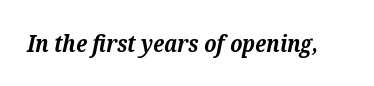
The image shows 23 px bold type, italic (leaning right); set normal letter spacing, not underlined.
